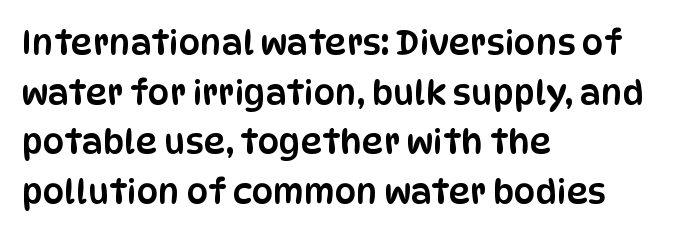
The image shows 34 px condensed sans-serif type, upright; set left-aligned, normal line spacing (1.46x), normal letter spacing, not underlined; low stroke contrast and a large x-height.
